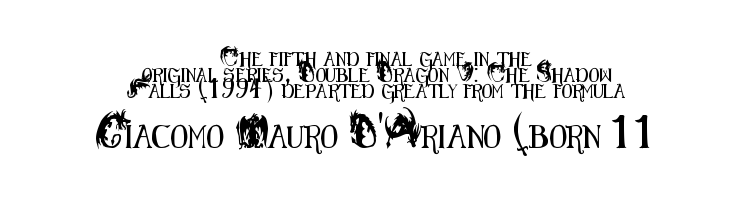
Is there any slant? The stems are plumb. Reading down the block, each line starts at a different indent, mirrored at its end. Check the space under the baseline: it is left empty. The passage shown stacks its lines with hardly any gap.
